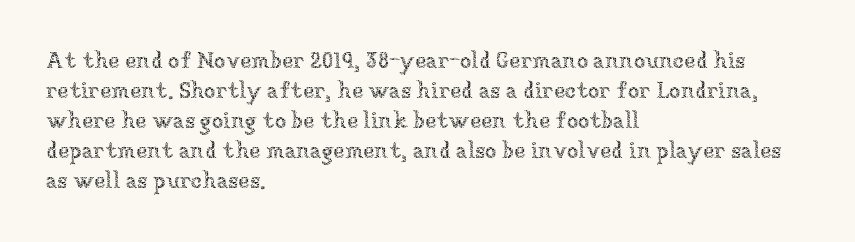
Q: Is the text bold? A: No.
Q: Is the text italic (slanted)? A: No, it is upright.
Q: Is the text underlined? A: No.
Q: How is the paragraph aligned? A: Left-aligned.
Q: Is the spacing between letters normal or unusually wide? A: Normal.
Q: Is the spacing between lines tight, normal or loose? A: Normal.
